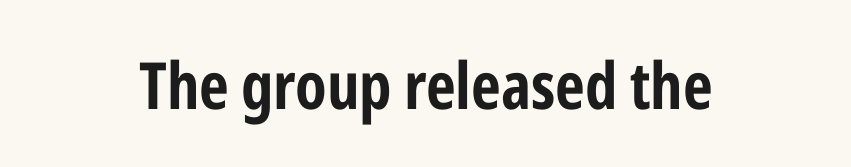
The image shows 65 px condensed sans-serif type, upright; set centered, normal letter spacing, not underlined; low stroke contrast and a medium x-height.
